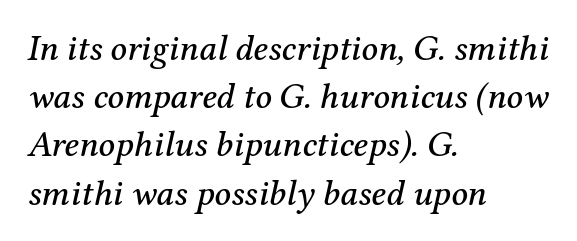
Proportional: the letters do not fall into vertical columns. The strip under each line holds only bare page. Compared with typical body copy, the letter spacing here is the same. Serifs: yes, visible at the terminals of the letterforms.
